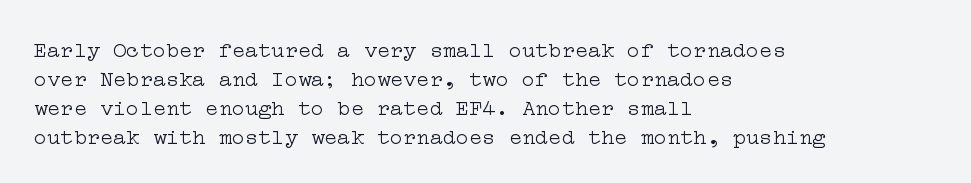
Tall strokes in this sample are plumb rather than angled. The passage shown has conventional tracking throughout. Every row of glyphs begins at an identical x-position on the left. A normal amount of white space separates one row of letters from the next. Type without underlining.
